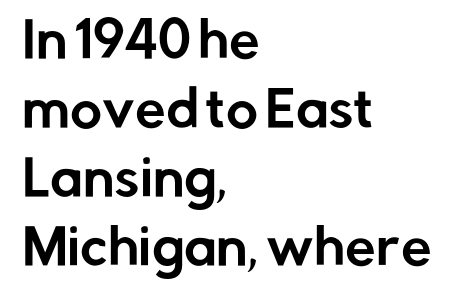
{"serif": "no", "italic": "no", "width": "normal", "stroke_contrast": "low", "x_height": "medium", "monospaced": "no", "underline": "no", "align": "left", "line_spacing": "normal", "line_spacing_ratio": 1.41, "letter_spacing": "normal", "letter_spacing_em": 0.0, "glyph_px": 49}
